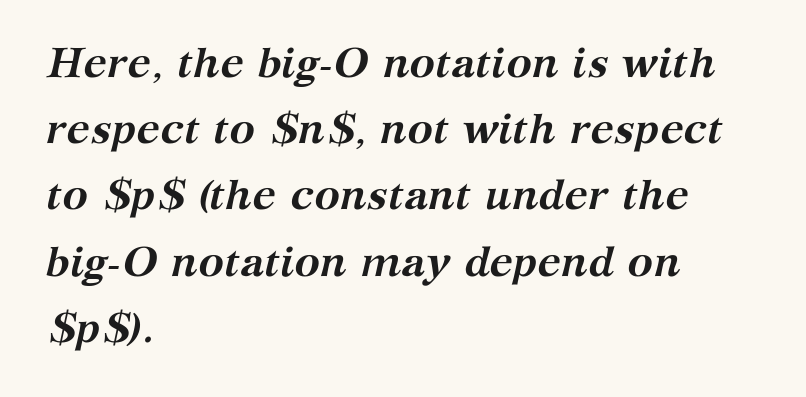
Q: Is the text bold? A: Yes.
Q: Is the text italic (slanted)? A: Yes, it leans right by about 12 degrees.
Q: Is the typeface a serif or a sans-serif typeface? A: Serif.
Q: Is the text underlined? A: No.
Q: How is the paragraph aligned? A: Left-aligned.
Q: Is the spacing between letters normal or unusually wide? A: Normal.
Q: Is the spacing between lines tight, normal or loose? A: Normal.
Q: Width (condensed, normal, or wide)? A: Normal.
Q: Stroke contrast? A: Medium.
Q: x-height? A: Medium.
Q: Monospaced? A: No.
